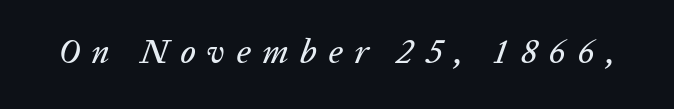
Q: Is the text italic (slanted)? A: Yes, it leans right by about 20 degrees.
Q: Is the text underlined? A: No.
Q: Is the spacing between letters normal or unusually wide? A: Unusually wide.
Q: Width (condensed, normal, or wide)? A: Normal.
Q: Stroke contrast? A: Low.
Q: x-height? A: Medium.
Q: Monospaced? A: No.
